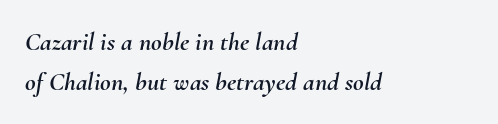
The image shows 26 px text type, italic (leaning right); set left-aligned, normal line spacing (1.54x), normal letter spacing, not underlined.
